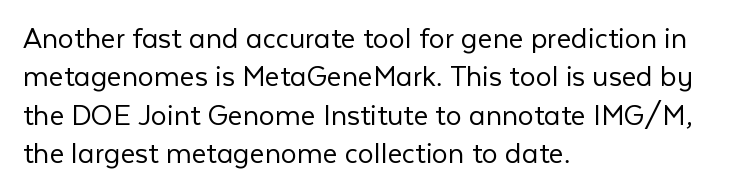
The image shows 32 px light sans-serif type, upright; set left-aligned, line spacing 1.2x, normal letter spacing, not underlined; low stroke contrast and a medium x-height.
